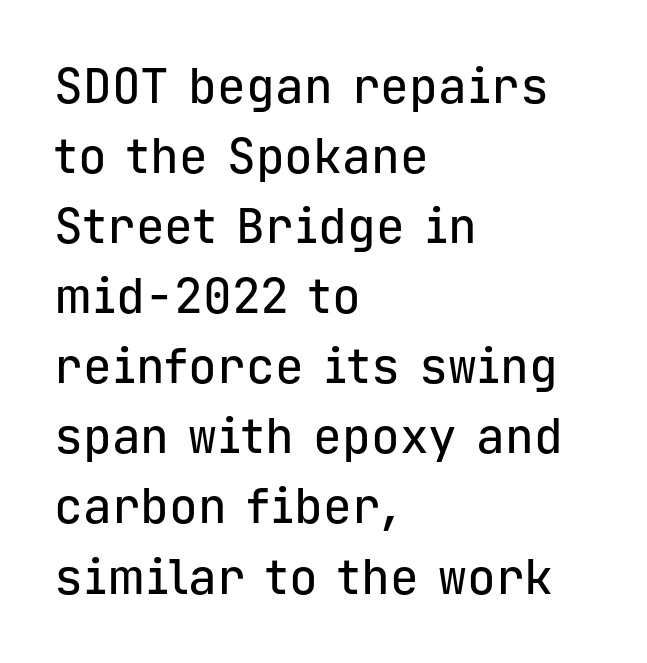
Q: Is the text italic (slanted)? A: No, it is upright.
Q: Is the typeface a serif or a sans-serif typeface? A: Sans-serif.
Q: Is the text underlined? A: No.
Q: How is the paragraph aligned? A: Left-aligned.
Q: Is the spacing between letters normal or unusually wide? A: Normal.
Q: Is the spacing between lines tight, normal or loose? A: Normal.
Q: Width (condensed, normal, or wide)? A: Normal.
Q: Stroke contrast? A: Low.
Q: x-height? A: Medium.
Q: Monospaced? A: Yes.
